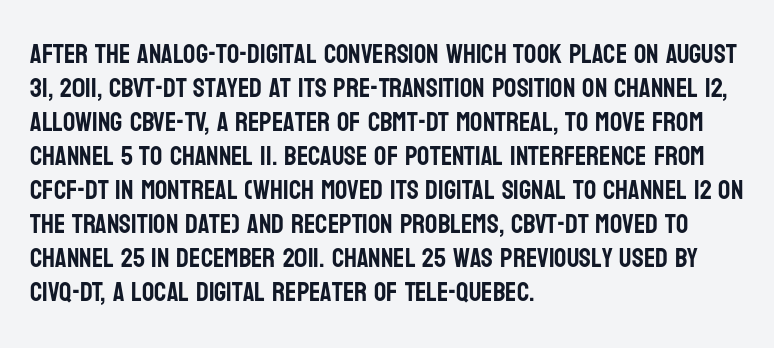
This sample uses plain, unmodified letter spacing. The setting favours the left margin, as ordinary paragraphs usually do. Does the lettering tilt? It doesn't — this is upright. Is there much room between lines? A standard amount, neither cramped nor airy.
